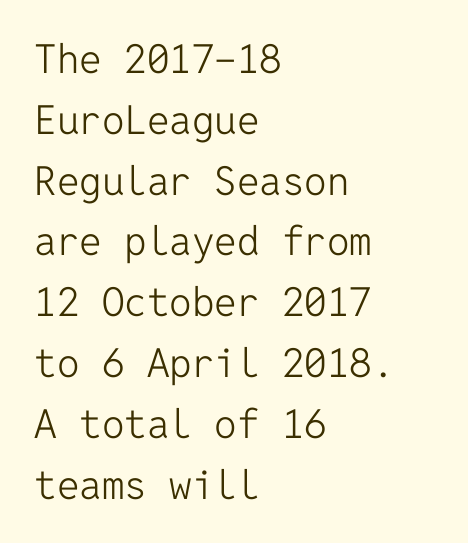
Q: Is the text bold? A: No.
Q: Is the text italic (slanted)? A: No, it is upright.
Q: Is the typeface a serif or a sans-serif typeface? A: Sans-serif.
Q: Is the text underlined? A: No.
Q: How is the paragraph aligned? A: Left-aligned.
Q: Is the spacing between letters normal or unusually wide? A: Normal.
Q: Is the spacing between lines tight, normal or loose? A: Normal.
Q: Width (condensed, normal, or wide)? A: Normal.
Q: Stroke contrast? A: Low.
Q: x-height? A: Medium.
Q: Monospaced? A: Yes.
